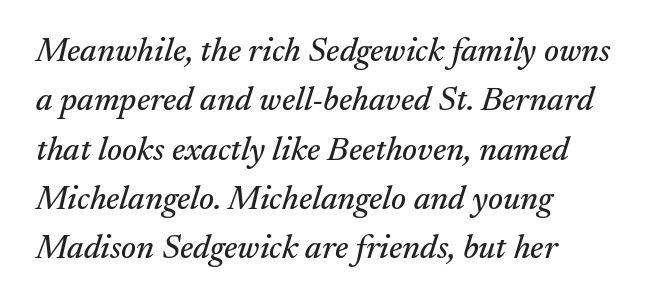
{"serif": "yes", "italic": "yes", "lean": "right", "slant_degrees": 17, "width": "normal", "stroke_contrast": "medium", "x_height": "small", "monospaced": "no", "underline": "no", "align": "left", "line_spacing": "normal", "line_spacing_ratio": 1.45, "letter_spacing": "normal", "letter_spacing_em": 0.0, "glyph_px": 34}
